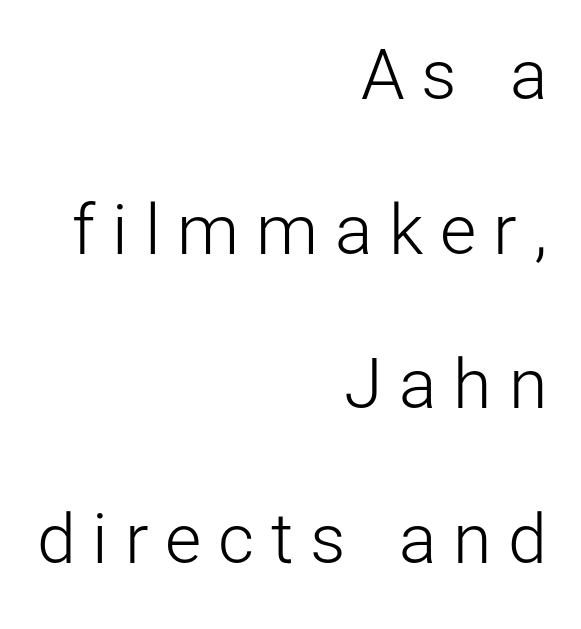
Q: Is the text bold? A: No.
Q: Is the text italic (slanted)? A: No, it is upright.
Q: Is the typeface a serif or a sans-serif typeface? A: Sans-serif.
Q: Is the text underlined? A: No.
Q: How is the paragraph aligned? A: Right-aligned.
Q: Is the spacing between letters normal or unusually wide? A: Unusually wide.
Q: Is the spacing between lines tight, normal or loose? A: Loose.
Q: Width (condensed, normal, or wide)? A: Normal.
Q: Stroke contrast? A: Low.
Q: x-height? A: Medium.
Q: Monospaced? A: No.
